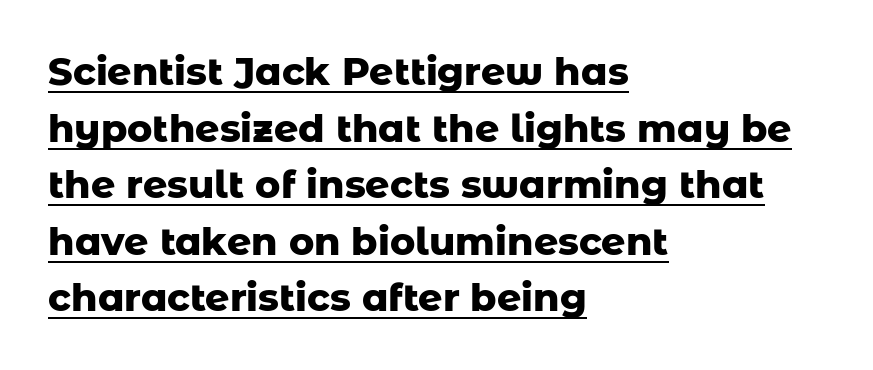
{"serif": "no", "italic": "no", "bold": "yes", "weight": "heavy", "width": "normal", "stroke_contrast": "low", "x_height": "medium", "monospaced": "no", "underline": "yes", "align": "left", "line_spacing": "normal", "line_spacing_ratio": 1.49, "letter_spacing": "normal", "letter_spacing_em": 0.0, "glyph_px": 38}
